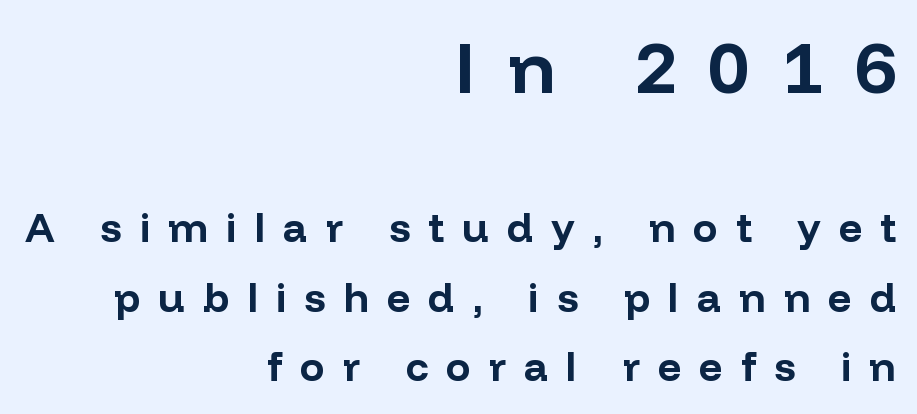
The image shows 72 px bold sans-serif type, upright; set right-aligned, normal line spacing (1.7x), unusually wide letter spacing (+0.44 em), not underlined; the first (top) block is 1.76x larger; low stroke contrast and a medium x-height.
